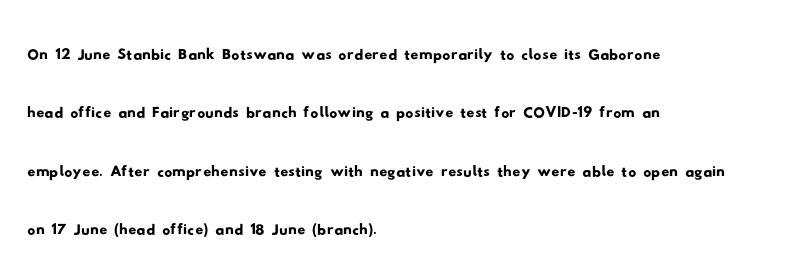
Words appear dense and cohesive because spacing is normal. Left-aligned paragraph, ragged on the right. This rendering employs a face without finishing strokes, i.e., a sans-serif. Regarding leading, the lines here are spaced in the standard way. Descender tails drop into unmarked territory. Proportional: the letters do not fall into vertical columns.
